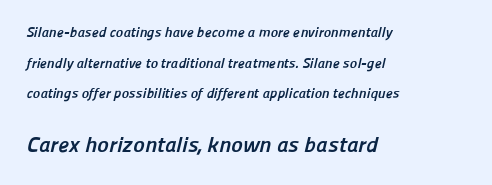
Q: Is the text bold? A: Yes.
Q: Is the text underlined? A: No.
Q: How is the paragraph aligned? A: Left-aligned.
Q: Is the spacing between letters normal or unusually wide? A: Normal.
Q: Is the spacing between lines tight, normal or loose? A: Loose.
Q: Which block of text is set in a larger size, the first (top) or the second (bottom)? A: The second (bottom) one.
